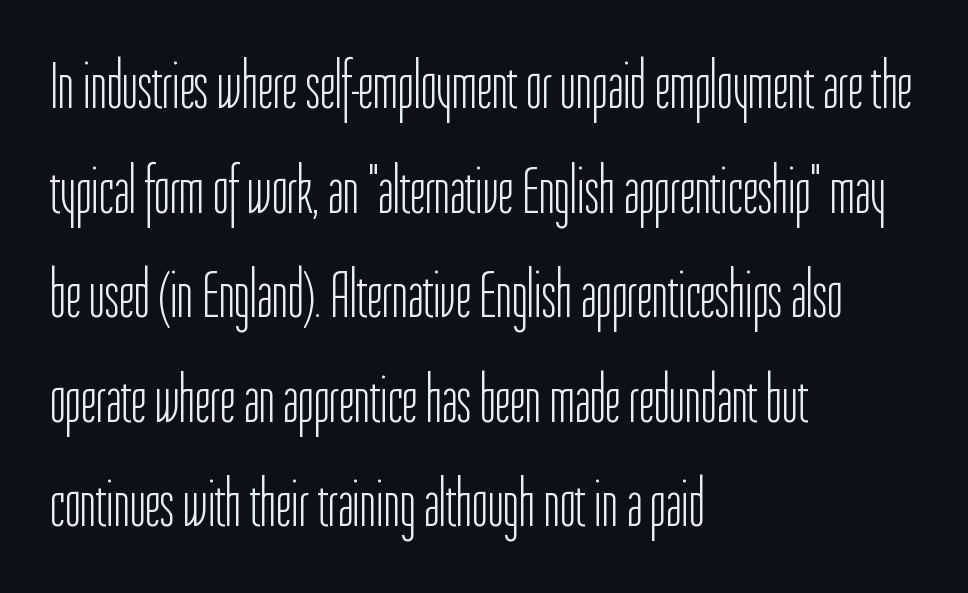
The compositor pushed each line to the left boundary. Examine the stroke ends and you'll find no serifs. Notice how descenders clear the ascenders below comfortably — that's standard leading. A quiet, ordinary-to-light weight characterises the typeface. Proportional: the letters do not fall into vertical columns. Check under the words: just untouched page.
